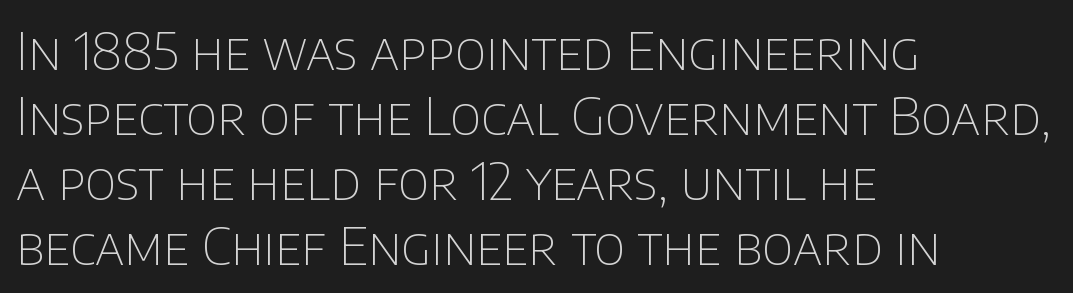
{"serif": "no", "italic": "no", "bold": "no", "weight": "thin", "width": "normal", "stroke_contrast": "low", "x_height": "large", "monospaced": "no", "underline": "no", "align": "left", "line_spacing": "normal", "line_spacing_ratio": 1.25, "letter_spacing": "normal", "letter_spacing_em": 0.0, "glyph_px": 52}
